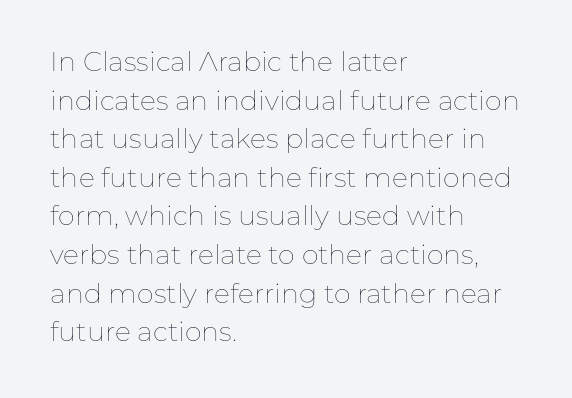
The image shows 27 px text type, upright; set left-aligned, normal line spacing (1.43x), normal letter spacing, not underlined.
